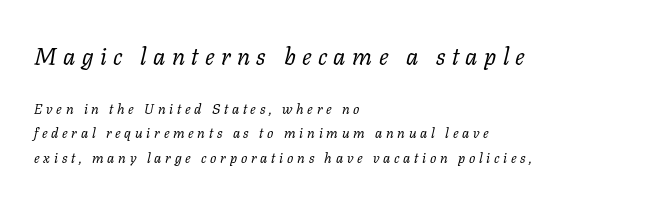
The image shows 24 px text type, italic (leaning right); set left-aligned, line spacing 1.77x, unusually wide letter spacing (+0.27 em), not underlined; the first (top) block is 1.71x larger.
